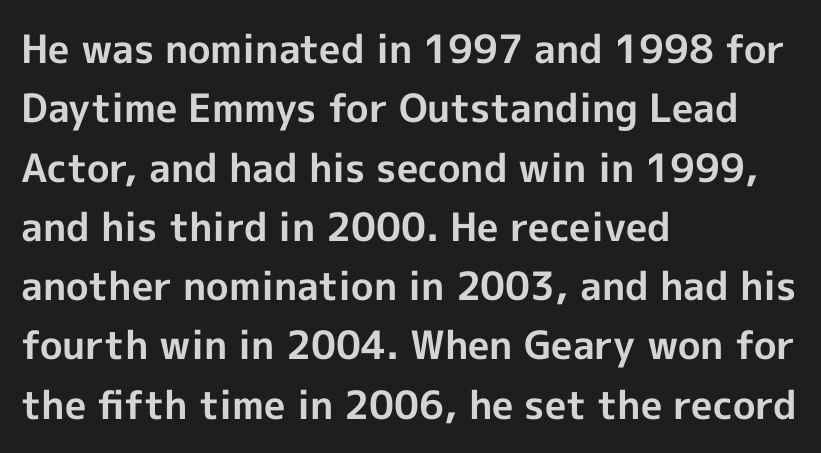
Q: Is the text bold? A: Yes.
Q: Is the text italic (slanted)? A: No, it is upright.
Q: Is the typeface a serif or a sans-serif typeface? A: Sans-serif.
Q: Is the text underlined? A: No.
Q: How is the paragraph aligned? A: Left-aligned.
Q: Is the spacing between letters normal or unusually wide? A: Normal.
Q: Is the spacing between lines tight, normal or loose? A: Normal.
Q: Width (condensed, normal, or wide)? A: Normal.
Q: x-height? A: Medium.
Q: Monospaced? A: No.
